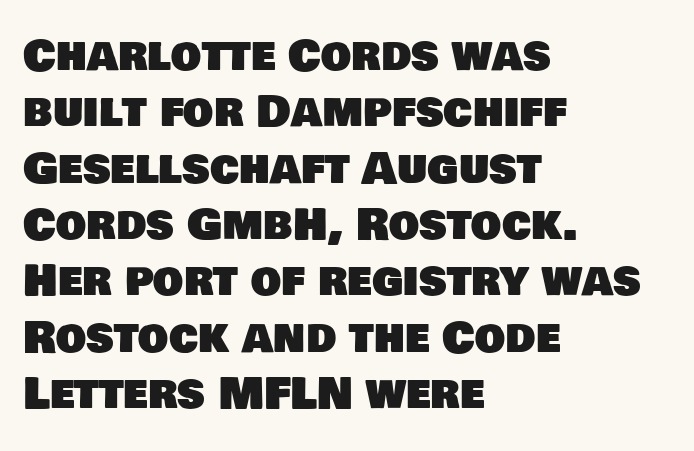
Q: Is the typeface a serif or a sans-serif typeface? A: Sans-serif.
Q: Is the text underlined? A: No.
Q: How is the paragraph aligned? A: Left-aligned.
Q: Is the spacing between letters normal or unusually wide? A: Normal.
Q: Is the spacing between lines tight, normal or loose? A: Normal.
Q: Width (condensed, normal, or wide)? A: Normal.
Q: Stroke contrast? A: Low.
Q: x-height? A: Large.
Q: Monospaced? A: No.
